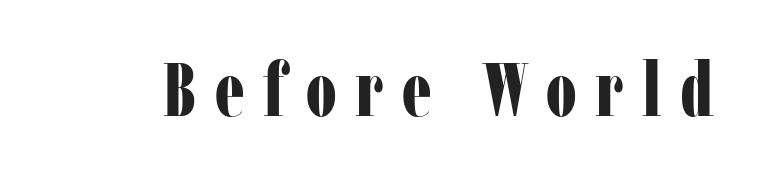
{"serif": "yes", "italic": "no", "bold": "yes", "weight": "bold", "width": "condensed", "stroke_contrast": "low", "x_height": "medium", "monospaced": "no", "underline": "no", "letter_spacing": "wide", "letter_spacing_em": 0.25, "glyph_px": 75}
